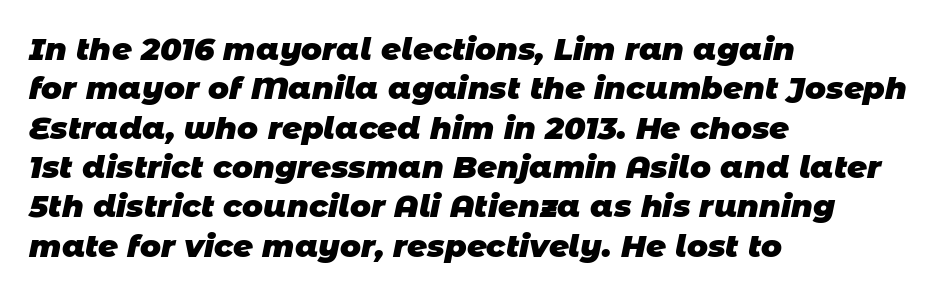
Spacing verdict: proportional, widths tailored to each character. Pretty heavy lettering here — definitely bold. Leading: standard. No feet cap the strokes, marking this as sans-serif type. Each row of text sits above clean, open space.
